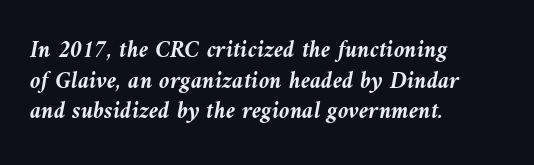
Q: Is the text bold? A: Yes.
Q: Is the text italic (slanted)? A: Yes, it leans left by about 10 degrees.
Q: Is the text underlined? A: No.
Q: How is the paragraph aligned? A: Left-aligned.
Q: Is the spacing between letters normal or unusually wide? A: Normal.
Q: Is the spacing between lines tight, normal or loose? A: Normal.
